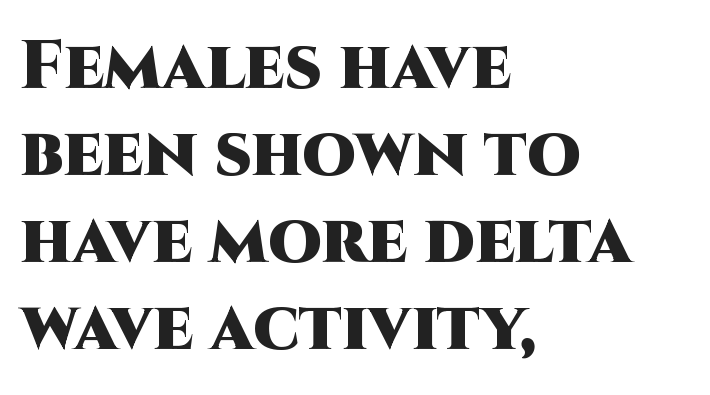
The image shows 69 px heavy sans-serif type, upright; set left-aligned, normal line spacing (1.26x), normal letter spacing, not underlined; high stroke contrast and a large x-height.
